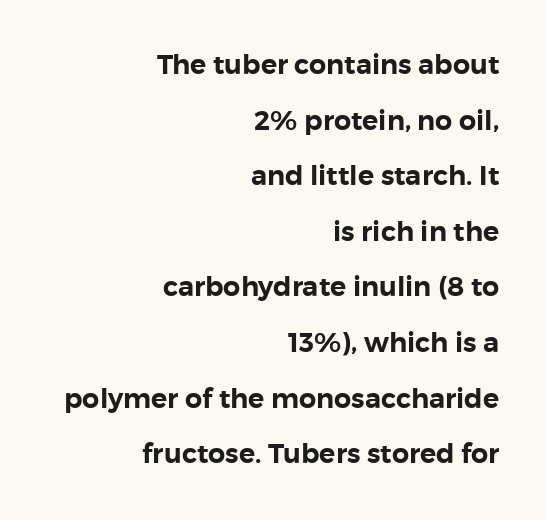
Default kerning and tracking; the words read as compact shapes. Short and long lines alike share a common ending point at right. The lettering stays uniformly vertical, giving the passage a roman look. Whoever set this chose breathing room over compactness in the vertical rhythm.
